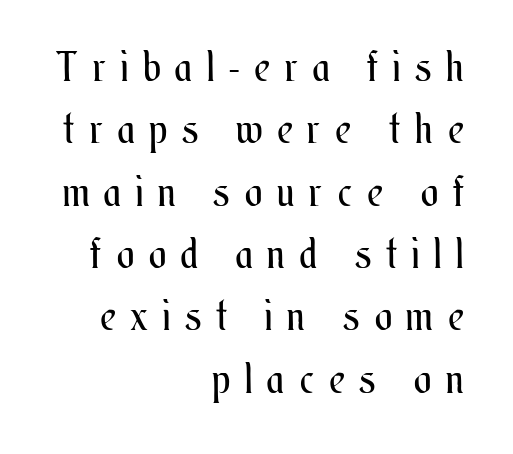
{"italic": "no", "bold": "no", "weight": "regular", "width": "condensed", "stroke_contrast": "medium", "x_height": "small", "monospaced": "no", "underline": "no", "align": "right", "line_spacing": "normal", "line_spacing_ratio": 1.52, "letter_spacing": "wide", "letter_spacing_em": 0.37, "glyph_px": 41}
